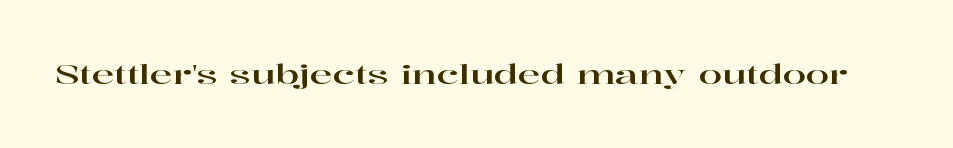
This rendering leaves character spacing at its baseline value. Has an underline been added? It has not. No italicization has been applied; the sample stays upright.
